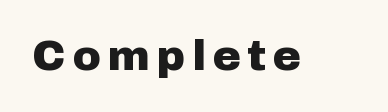
The image shows 43 px heavy sans-serif type, upright; set not underlined; low stroke contrast and a medium x-height.
